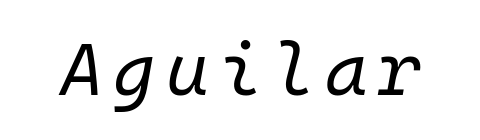
{"italic": "yes", "lean": "right", "slant_degrees": 10, "bold": "no", "weight": "regular", "width": "normal", "stroke_contrast": "low", "x_height": "medium", "monospaced": "yes", "underline": "no", "glyph_px": 73}
